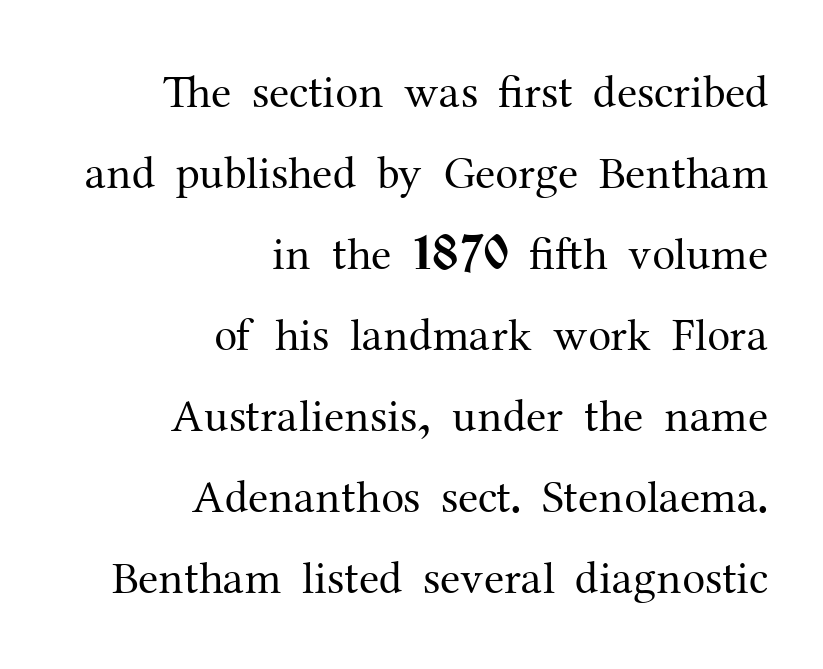
{"serif": "yes", "italic": "no", "bold": "no", "weight": "regular", "width": "normal", "stroke_contrast": "medium", "x_height": "medium", "monospaced": "no", "underline": "no", "align": "right", "line_spacing_ratio": 1.76, "letter_spacing": "normal", "letter_spacing_em": 0.0, "glyph_px": 46}
